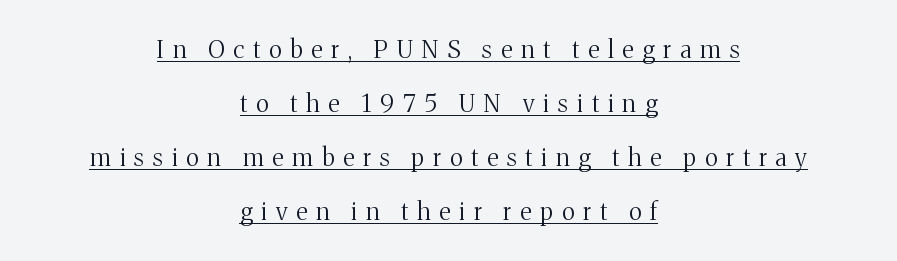
Q: Is the text bold? A: No.
Q: Is the text italic (slanted)? A: No, it is upright.
Q: Is the text underlined? A: Yes.
Q: How is the paragraph aligned? A: Centered.
Q: Is the spacing between letters normal or unusually wide? A: Unusually wide.
Q: Is the spacing between lines tight, normal or loose? A: Loose.
